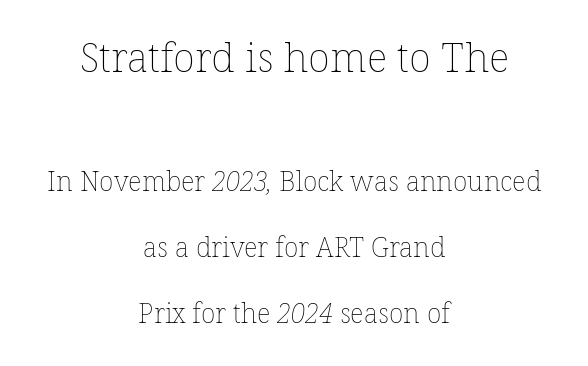
Q: Is the text bold? A: No.
Q: Is the text underlined? A: No.
Q: How is the paragraph aligned? A: Centered.
Q: Is the spacing between letters normal or unusually wide? A: Normal.
Q: Is the spacing between lines tight, normal or loose? A: Loose.
Q: Which block of text is set in a larger size, the first (top) or the second (bottom)? A: The first (top) one.
Q: Width (condensed, normal, or wide)? A: Normal.
Q: Stroke contrast? A: Low.
Q: x-height? A: Medium.
Q: Monospaced? A: No.
